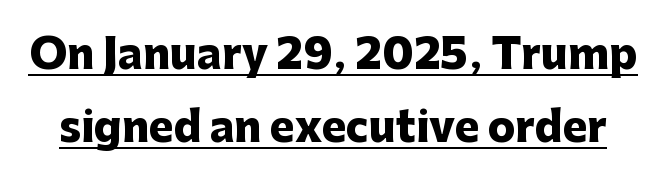
Q: Is the text bold? A: Yes.
Q: Is the text italic (slanted)? A: No, it is upright.
Q: Is the typeface a serif or a sans-serif typeface? A: Sans-serif.
Q: Is the text underlined? A: Yes.
Q: Is the spacing between letters normal or unusually wide? A: Normal.
Q: Width (condensed, normal, or wide)? A: Normal.
Q: Stroke contrast? A: Low.
Q: x-height? A: Medium.
Q: Monospaced? A: No.
